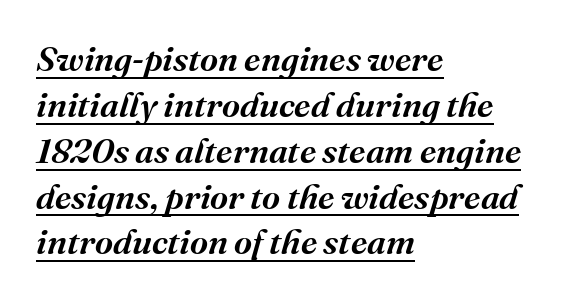
Q: Is the text bold? A: Semi-bold.
Q: Is the text italic (slanted)? A: Yes, it leans right by about 16 degrees.
Q: Is the typeface a serif or a sans-serif typeface? A: Serif.
Q: Is the text underlined? A: Yes.
Q: How is the paragraph aligned? A: Left-aligned.
Q: Is the spacing between letters normal or unusually wide? A: Normal.
Q: Is the spacing between lines tight, normal or loose? A: Normal.
Q: Width (condensed, normal, or wide)? A: Normal.
Q: Stroke contrast? A: Medium.
Q: x-height? A: Medium.
Q: Monospaced? A: No.
